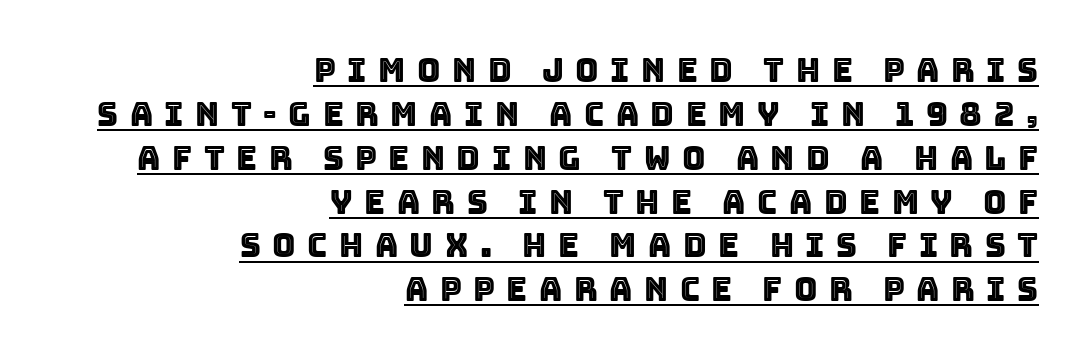
{"italic": "no", "width": "normal", "x_height": "large", "monospaced": "no", "underline": "yes", "align": "right", "line_spacing": "normal", "line_spacing_ratio": 1.37, "letter_spacing": "wide", "letter_spacing_em": 0.36, "glyph_px": 32}
